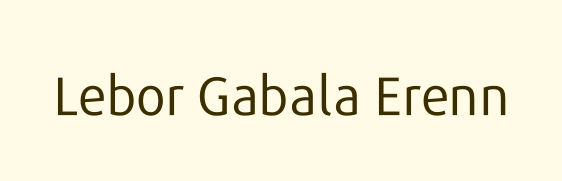
The image shows 54 px regular-weight sans-serif type, upright; set normal letter spacing, not underlined; low stroke contrast and a medium x-height.
